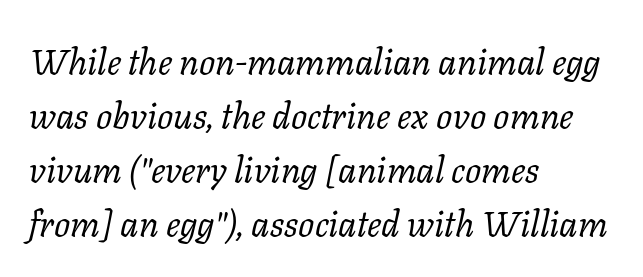
Has an underline been added? It has not. Characters are canted at an angle relative to the baseline's perpendicular. In terms of leading, this rendering sits right in the middle. Are there feet on the stems? There are — it's a serif. Where is the straight margin? On the left.
